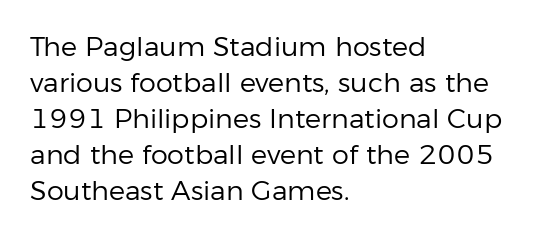
{"italic": "no", "bold": "no", "underline": "no", "align": "left", "line_spacing": "normal", "line_spacing_ratio": 1.33, "letter_spacing": "normal", "letter_spacing_em": 0.0, "glyph_px": 27}
